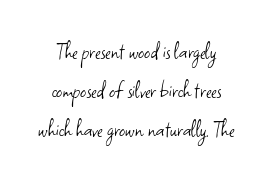
Q: Is the text bold? A: No.
Q: Is the text italic (slanted)? A: Yes.
Q: Is the text underlined? A: No.
Q: How is the paragraph aligned? A: Centered.
Q: Is the spacing between letters normal or unusually wide? A: Normal.
Q: Is the spacing between lines tight, normal or loose? A: Normal.
